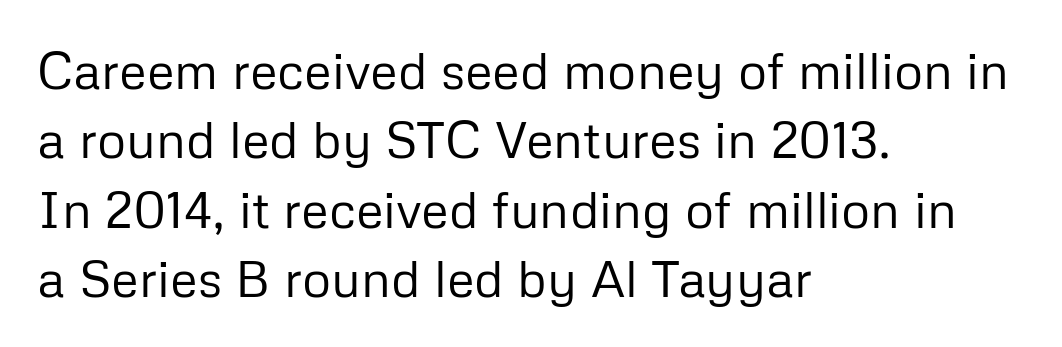
Q: Is the text bold? A: No.
Q: Is the text italic (slanted)? A: No, it is upright.
Q: Is the typeface a serif or a sans-serif typeface? A: Sans-serif.
Q: Is the text underlined? A: No.
Q: How is the paragraph aligned? A: Left-aligned.
Q: Is the spacing between letters normal or unusually wide? A: Normal.
Q: Is the spacing between lines tight, normal or loose? A: Normal.
Q: Width (condensed, normal, or wide)? A: Normal.
Q: Stroke contrast? A: Low.
Q: x-height? A: Medium.
Q: Monospaced? A: No.
